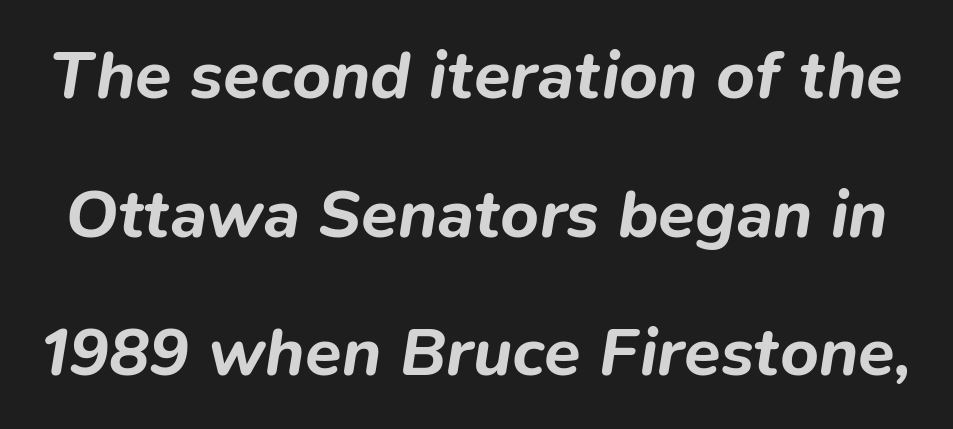
Q: Is the text bold? A: Yes.
Q: Is the text italic (slanted)? A: Yes, it leans right by about 9 degrees.
Q: Is the text underlined? A: No.
Q: Is the spacing between letters normal or unusually wide? A: Normal.
Q: Is the spacing between lines tight, normal or loose? A: Loose.
Q: Width (condensed, normal, or wide)? A: Normal.
Q: Stroke contrast? A: Low.
Q: x-height? A: Medium.
Q: Monospaced? A: No.
